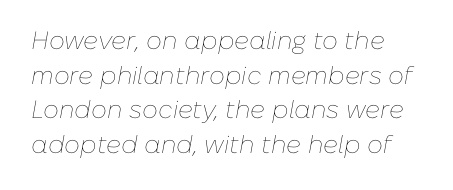
{"italic": "yes", "lean": "right", "slant_degrees": 10, "bold": "no", "underline": "no", "line_spacing": "normal", "line_spacing_ratio": 1.39, "letter_spacing": "normal", "letter_spacing_em": 0.0, "glyph_px": 25}
